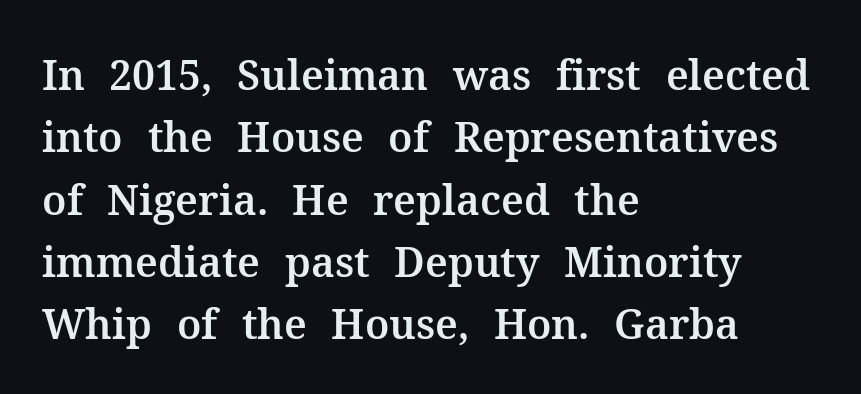
{"serif": "yes", "italic": "no", "width": "normal", "stroke_contrast": "medium", "x_height": "medium", "monospaced": "no", "underline": "no", "align": "left", "line_spacing": "normal", "line_spacing_ratio": 1.52, "letter_spacing": "normal", "letter_spacing_em": 0.0, "glyph_px": 41}
